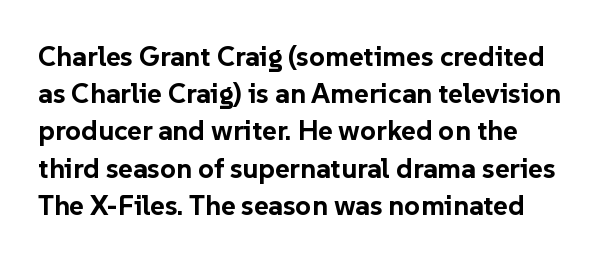
The image shows 28 px bold sans-serif type, upright; set normal line spacing (1.33x), normal letter spacing, not underlined; low stroke contrast and a medium x-height.
